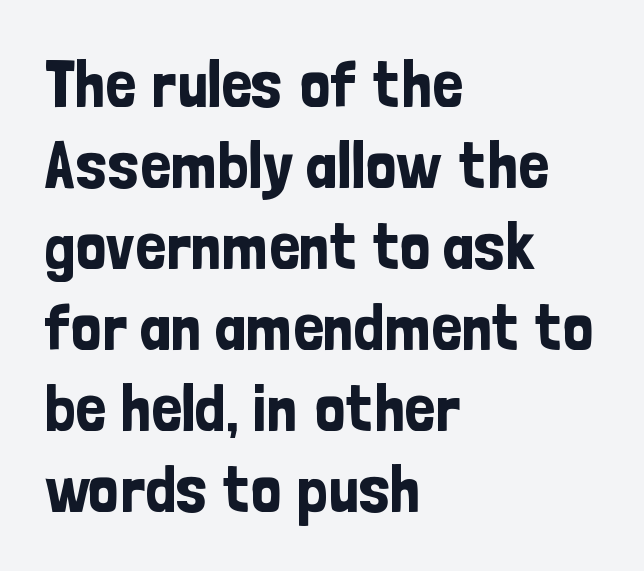
The image shows 67 px condensed sans-serif type, upright; set left-aligned, line spacing 1.21x, normal letter spacing, not underlined; low stroke contrast and a medium x-height.
